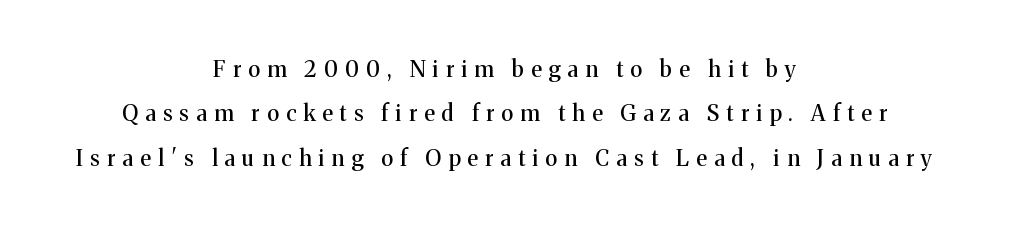
A student would call this center alignment; a typographer would say set centered. Type without underlining. Leading is clearly above the norm, producing a sparse column. How are the letters spaced? Widely, with obvious added tracking. Italic? Not at all — the glyphs are vertical.
